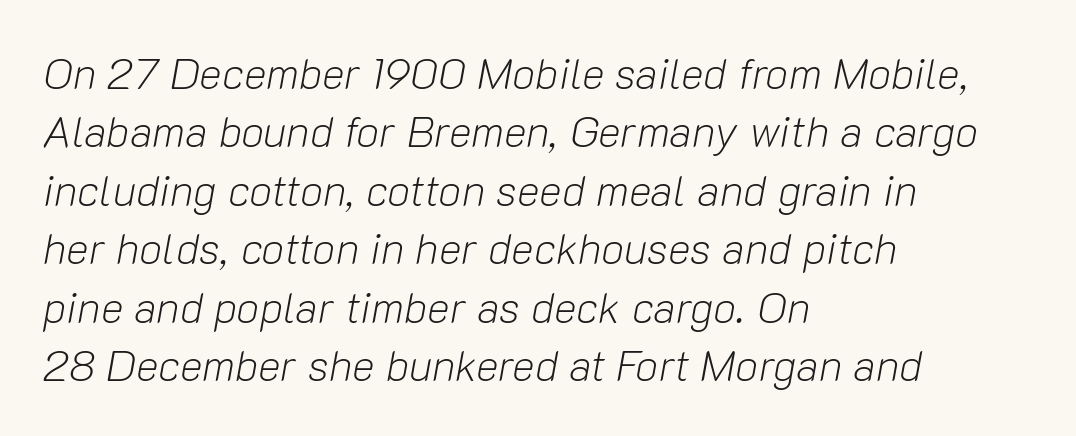
The image shows 43 px light type, italic (leaning right); set left-aligned, normal line spacing (1.36x), normal letter spacing, not underlined; low stroke contrast and a medium x-height.
